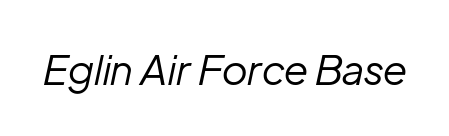
When letters slant like this, we call the style italic. The strokes are not fattened; the text isn't bold. The letters sit at their default tracking, neither squeezed nor spread. Type without underlining. Proportional: the letters do not fall into vertical columns.
